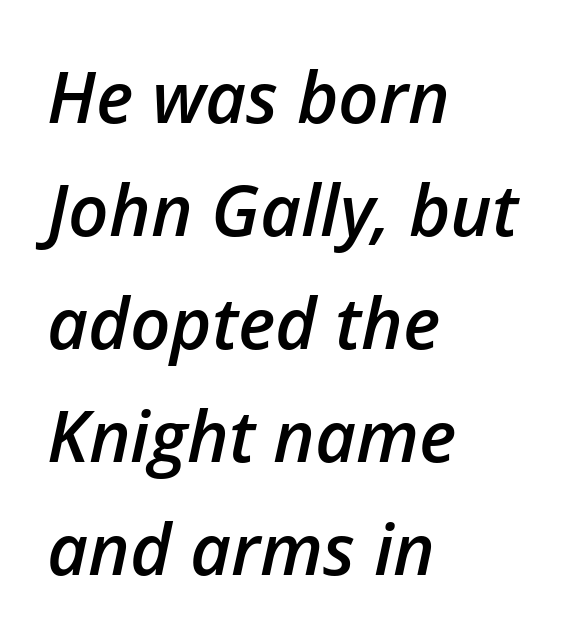
Q: Is the text bold? A: Semi-bold.
Q: Is the text italic (slanted)? A: Yes, it leans right by about 12 degrees.
Q: Is the text underlined? A: No.
Q: How is the paragraph aligned? A: Left-aligned.
Q: Is the spacing between letters normal or unusually wide? A: Normal.
Q: Is the spacing between lines tight, normal or loose? A: Normal.
Q: Width (condensed, normal, or wide)? A: Normal.
Q: Stroke contrast? A: Low.
Q: x-height? A: Medium.
Q: Monospaced? A: No.
